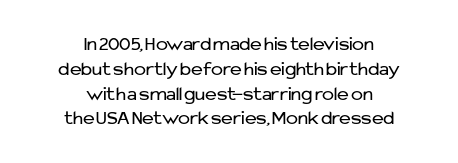
Weight: not bold — regular or lighter. Is the letter spacing exaggerated? No — it looks like the ordinary default. The strip under each line holds only bare page. This sample is center-justified, so both line endings float freely. In terms of posture, this sample is upright.
